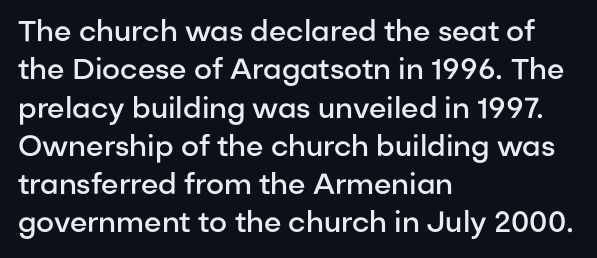
The image shows 29 px semibold sans-serif type, upright; set left-aligned, normal line spacing (1.32x), normal letter spacing, not underlined; low stroke contrast and a medium x-height.
